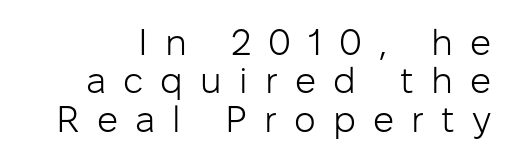
{"serif": "no", "italic": "no", "bold": "no", "weight": "light", "width": "normal", "stroke_contrast": "low", "x_height": "medium", "monospaced": "no", "underline": "no", "line_spacing": "tight", "line_spacing_ratio": 1.04, "letter_spacing": "wide", "letter_spacing_em": 0.46, "glyph_px": 37}
